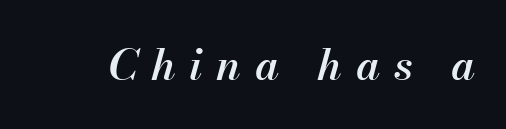
Q: Is the text bold? A: Semi-bold.
Q: Is the text italic (slanted)? A: Yes, it leans right by about 13 degrees.
Q: Is the text underlined? A: No.
Q: Is the spacing between letters normal or unusually wide? A: Unusually wide.
Q: Width (condensed, normal, or wide)? A: Normal.
Q: Stroke contrast? A: Medium.
Q: x-height? A: Small.
Q: Monospaced? A: No.
